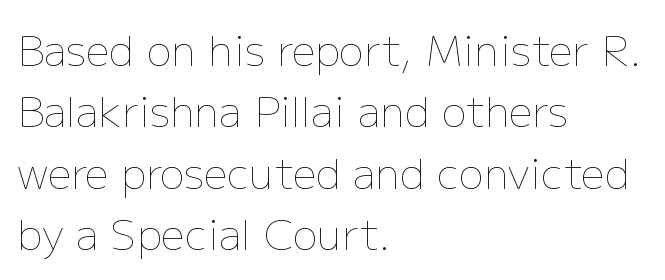
The image shows 42 px thin type, upright; set left-aligned, normal line spacing (1.46x), normal letter spacing, not underlined; low stroke contrast and a medium x-height.
